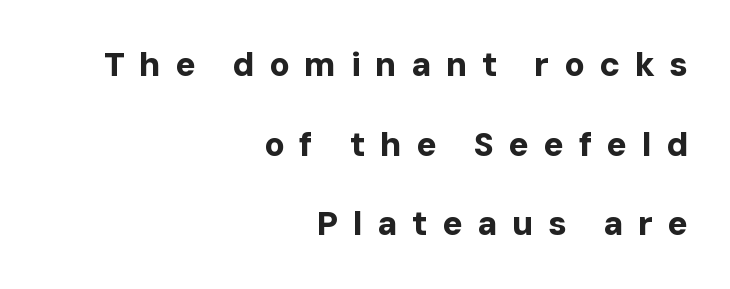
Anything drawn beneath the words? Only blank space. As a designer I'd log this as weight 700, bold. Observe the absence of serifs on each vertical stroke in this sample. These lines are rendered in a variable-pitch font.
